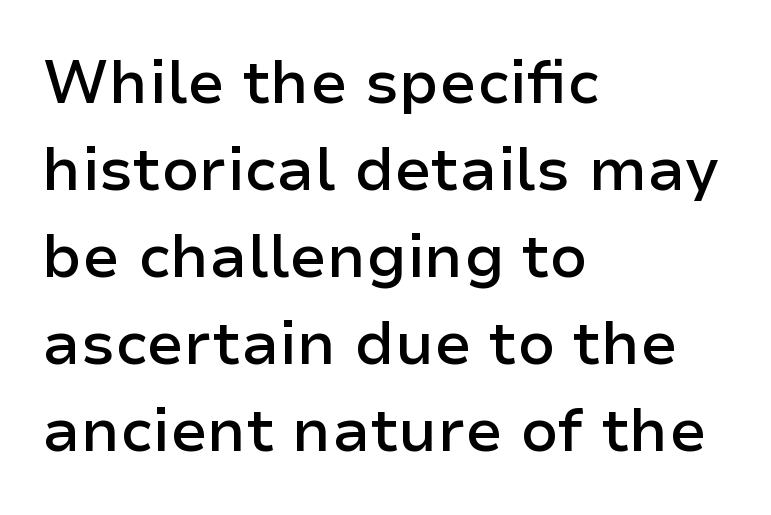
The image shows 60 px semibold sans-serif type, upright; set left-aligned, normal line spacing (1.45x), normal letter spacing, not underlined; low stroke contrast and a medium x-height.
